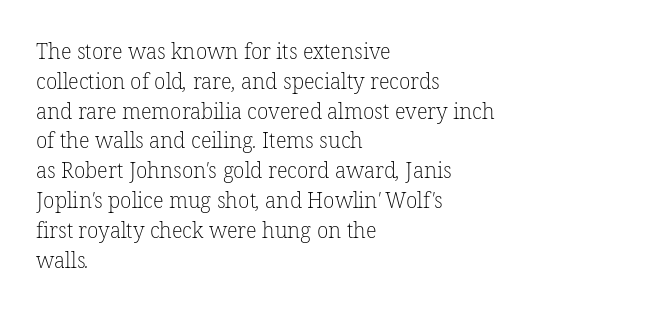
Q: Is the text bold? A: No.
Q: Is the text underlined? A: No.
Q: How is the paragraph aligned? A: Left-aligned.
Q: Is the spacing between letters normal or unusually wide? A: Normal.
Q: Is the spacing between lines tight, normal or loose? A: Normal.
